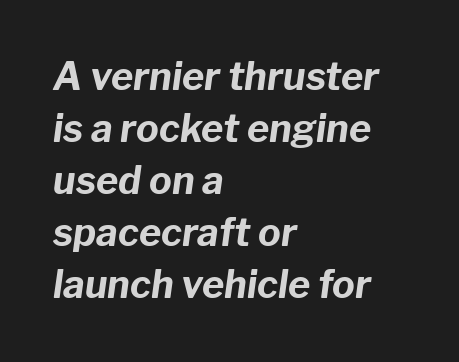
{"italic": "yes", "lean": "right", "slant_degrees": 8, "bold": "yes", "weight": "bold", "width": "normal", "stroke_contrast": "low", "x_height": "medium", "monospaced": "no", "underline": "no", "align": "left", "line_spacing": "normal", "line_spacing_ratio": 1.37, "letter_spacing": "normal", "letter_spacing_em": 0.0, "glyph_px": 38}
